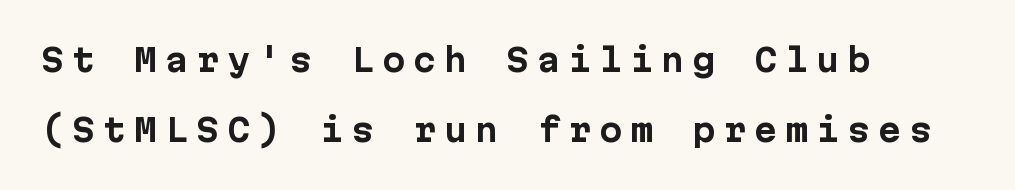
The image shows 31 px bold sans-serif type, upright; set left-aligned, loose line spacing (2.25x), unusually wide letter spacing (+0.25 em), not underlined; low stroke contrast and a medium x-height.
